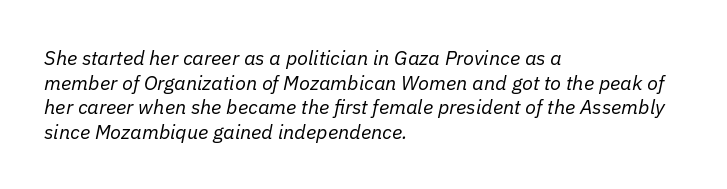
A clean baseline with only descenders dipping below it. The rendering keeps characters at their native spacing. Every character sits at an angle, as italics do. The typesetting does not lean heavy: it is not bold.
